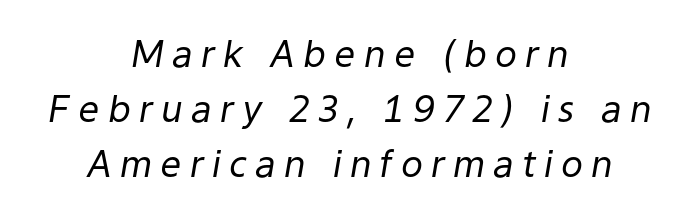
Q: Is the text bold? A: No.
Q: Is the text italic (slanted)? A: Yes, it leans right by about 9 degrees.
Q: Is the text underlined? A: No.
Q: How is the paragraph aligned? A: Centered.
Q: Is the spacing between letters normal or unusually wide? A: Unusually wide.
Q: Is the spacing between lines tight, normal or loose? A: Normal.
Q: Width (condensed, normal, or wide)? A: Normal.
Q: Stroke contrast? A: Low.
Q: x-height? A: Medium.
Q: Monospaced? A: No.
